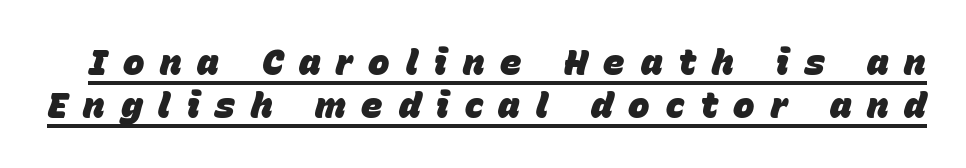
The image shows 36 px heavy type, italic (leaning right); set line spacing 1.2x, unusually wide letter spacing (+0.44 em), underlined; low stroke contrast and a large x-height.
